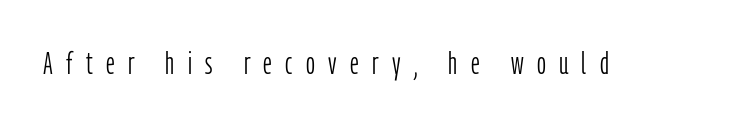
Letter spacing: wide. Style check: upright. Note the varied advance widths — an 'i' is clearly narrower than an 'm'. Decoration check: the copy has no underline. This is sans-serif lettering, the kind often seen on screens and signage. No extra ink here — the face is not bold.
